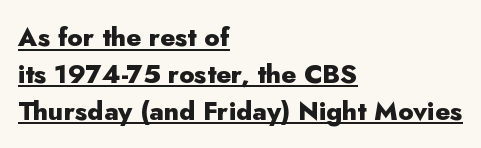
The image shows 26 px bold type, upright; set left-aligned, normal line spacing (1.42x), normal letter spacing, underlined.
